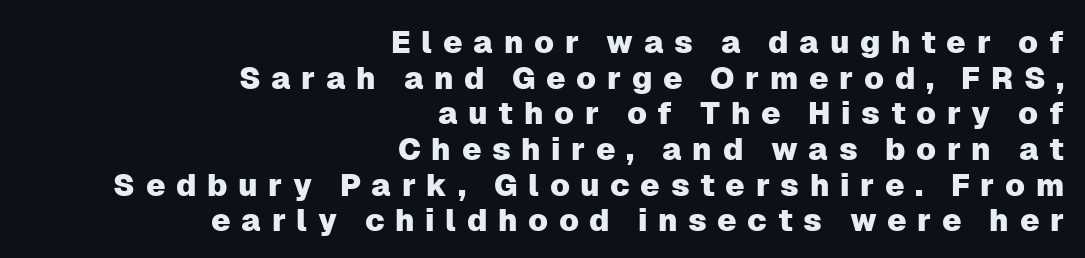
The image shows 31 px sans-serif type, upright; set right-aligned, tight line spacing (1.15x), unusually wide letter spacing (+0.34 em), not underlined; low stroke contrast and a medium x-height.
